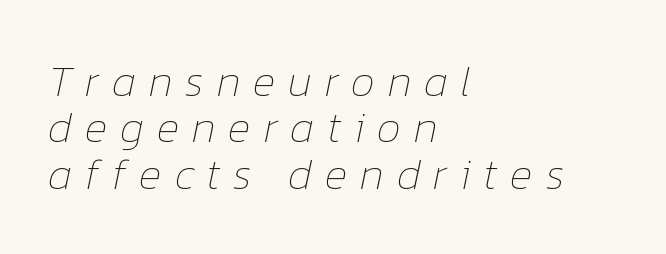
The image shows 43 px thin type, italic (leaning right); set left-aligned, tight line spacing (1.08x), unusually wide letter spacing (+0.3 em), not underlined; low stroke contrast and a medium x-height.
